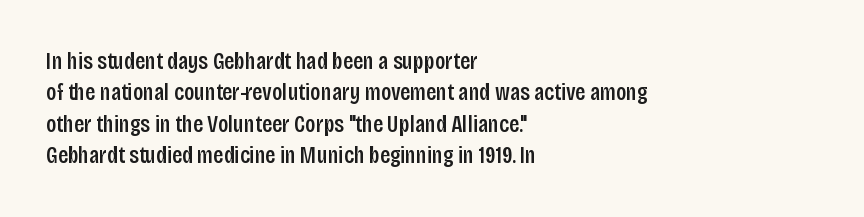
{"italic": "no", "bold": "semi", "underline": "no", "align": "left", "line_spacing": "normal", "line_spacing_ratio": 1.31, "letter_spacing": "normal", "letter_spacing_em": 0.0, "glyph_px": 24}
